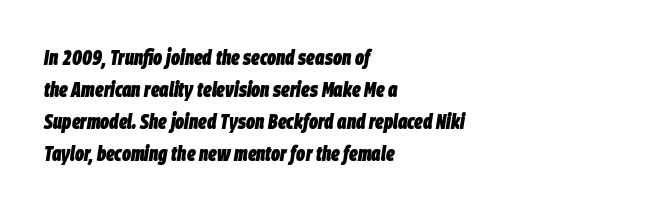
{"italic": "yes", "lean": "right", "slant_degrees": 9, "bold": "yes", "underline": "no", "align": "left", "line_spacing": "normal", "line_spacing_ratio": 1.52, "letter_spacing": "normal", "letter_spacing_em": 0.0, "glyph_px": 21}
